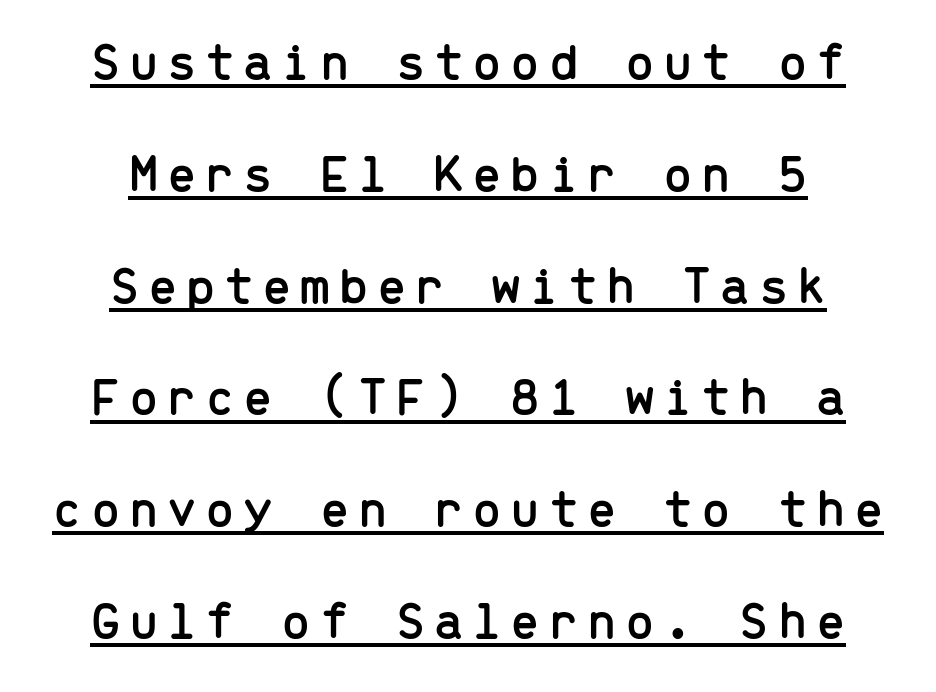
Q: Is the text italic (slanted)? A: No, it is upright.
Q: Is the typeface a serif or a sans-serif typeface? A: Sans-serif.
Q: Is the text underlined? A: Yes.
Q: How is the paragraph aligned? A: Centered.
Q: Is the spacing between lines tight, normal or loose? A: Loose.
Q: Width (condensed, normal, or wide)? A: Normal.
Q: Stroke contrast? A: Low.
Q: x-height? A: Medium.
Q: Monospaced? A: Yes.
